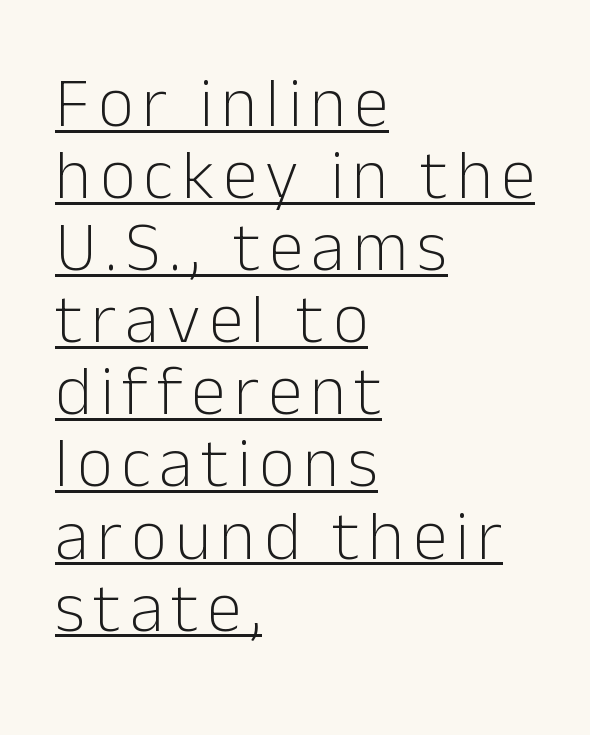
Tall strokes in this sample are plumb rather than angled. Proportional: the letters do not fall into vertical columns. Successive baselines arrive quickly, one right under another. Decoration check: the copy is underlined. The type family on display is of the sans-serif kind.
